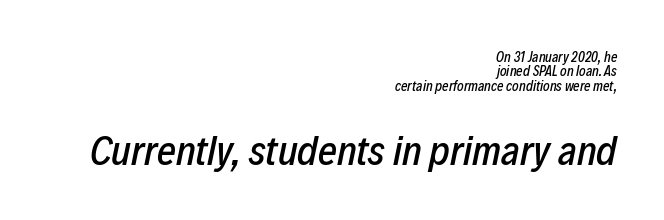
The image shows 41 px condensed type, italic (leaning right); set right-aligned, tight line spacing (1.02x), normal letter spacing, not underlined; the second (bottom) block is 2.93x larger; low stroke contrast and a medium x-height.
